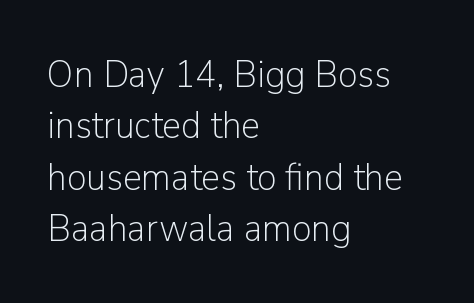
Q: Is the text bold? A: No.
Q: Is the text italic (slanted)? A: No, it is upright.
Q: Is the typeface a serif or a sans-serif typeface? A: Sans-serif.
Q: Is the text underlined? A: No.
Q: How is the paragraph aligned? A: Left-aligned.
Q: Is the spacing between letters normal or unusually wide? A: Normal.
Q: Is the spacing between lines tight, normal or loose? A: Normal.
Q: Width (condensed, normal, or wide)? A: Normal.
Q: Stroke contrast? A: Low.
Q: x-height? A: Medium.
Q: Monospaced? A: No.
